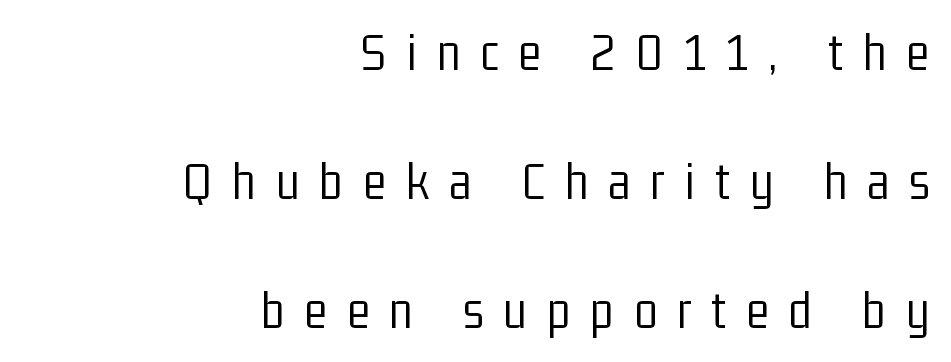
The image shows 54 px light, condensed sans-serif type, upright; set right-aligned, loose line spacing (2.39x), unusually wide letter spacing (+0.37 em), not underlined; low stroke contrast and a medium x-height.
